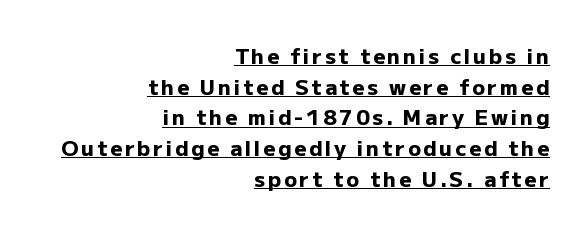
{"italic": "no", "bold": "yes", "underline": "yes", "align": "right", "line_spacing": "normal", "line_spacing_ratio": 1.46, "glyph_px": 21}
